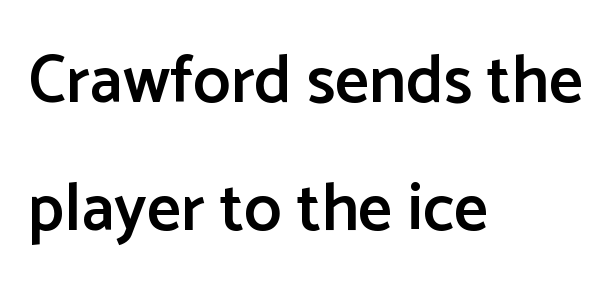
Q: Is the text bold? A: Semi-bold.
Q: Is the text italic (slanted)? A: No, it is upright.
Q: Is the typeface a serif or a sans-serif typeface? A: Sans-serif.
Q: Is the text underlined? A: No.
Q: How is the paragraph aligned? A: Left-aligned.
Q: Is the spacing between letters normal or unusually wide? A: Normal.
Q: Is the spacing between lines tight, normal or loose? A: Loose.
Q: Width (condensed, normal, or wide)? A: Normal.
Q: Stroke contrast? A: Low.
Q: x-height? A: Medium.
Q: Monospaced? A: No.
